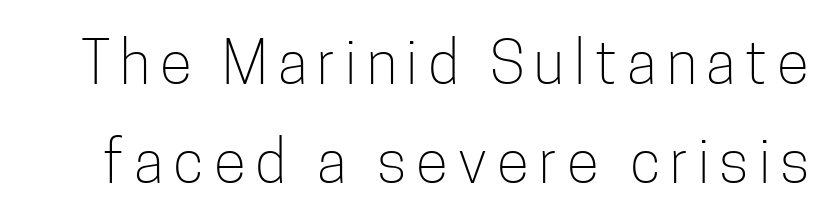
Honestly, the row spacing looks completely unremarkable. I'd call this a sans setting — the letters go barefoot. Is the stroke heavy? The answer is a plain regular-or-lighter. Has an underline been added? It has not. Is this a fixed-width face? No — the glyphs have proportional, varying widths. Tall strokes in this sample are plumb rather than angled.
